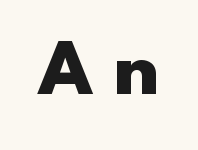
Q: Is the text bold? A: Yes.
Q: Is the text italic (slanted)? A: No, it is upright.
Q: Is the typeface a serif or a sans-serif typeface? A: Sans-serif.
Q: Is the text underlined? A: No.
Q: Is the spacing between letters normal or unusually wide? A: Unusually wide.
Q: Width (condensed, normal, or wide)? A: Wide.
Q: Stroke contrast? A: Low.
Q: x-height? A: Small.
Q: Monospaced? A: No.
